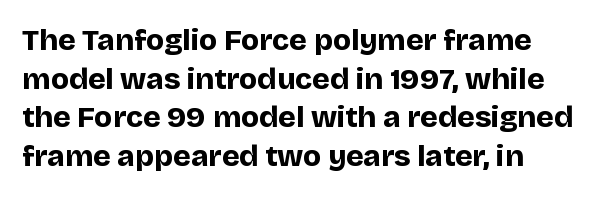
Q: Is the text bold? A: Yes.
Q: Is the text italic (slanted)? A: No, it is upright.
Q: Is the typeface a serif or a sans-serif typeface? A: Sans-serif.
Q: Is the text underlined? A: No.
Q: How is the paragraph aligned? A: Left-aligned.
Q: Is the spacing between letters normal or unusually wide? A: Normal.
Q: Is the spacing between lines tight, normal or loose? A: Normal.
Q: Width (condensed, normal, or wide)? A: Normal.
Q: Stroke contrast? A: Low.
Q: x-height? A: Large.
Q: Monospaced? A: No.
